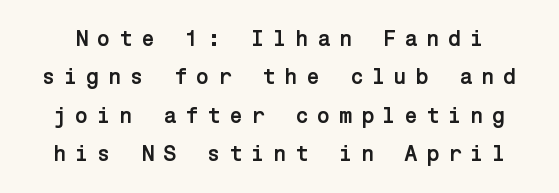
Anything drawn beneath the words? Only blank space. These lines have a slow, spaced-out rhythm from letter to letter. Strokes here are thick enough to call this a true bold. Style check: upright.
